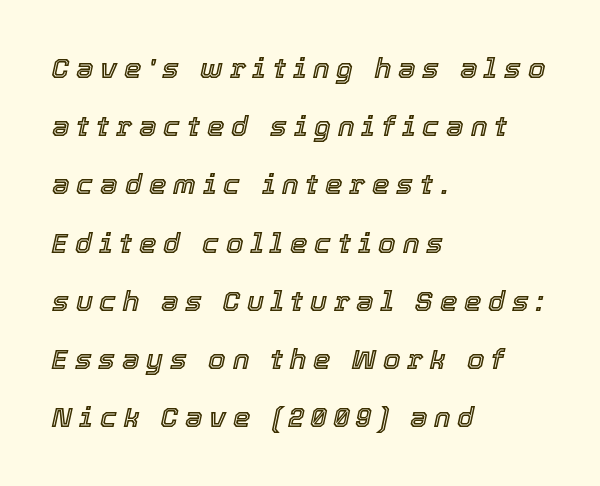
The image shows 28 px text type, italic (leaning right); set left-aligned, loose line spacing (2.08x), unusually wide letter spacing (+0.24 em), not underlined; a medium x-height.
